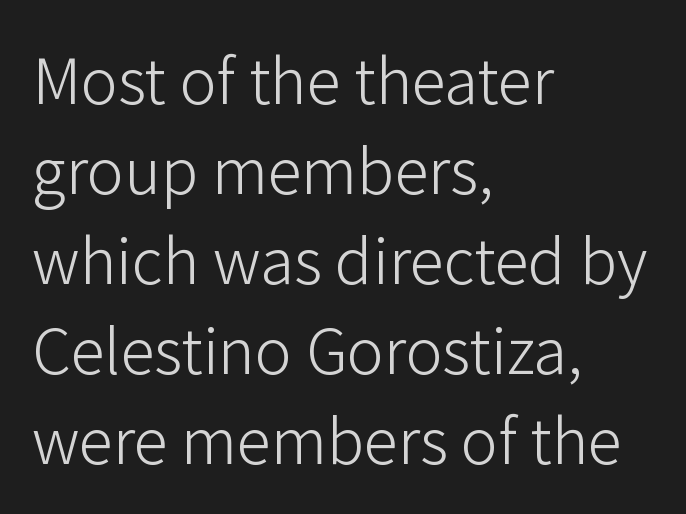
{"serif": "no", "italic": "no", "bold": "no", "weight": "light", "width": "normal", "stroke_contrast": "low", "x_height": "medium", "monospaced": "no", "underline": "no", "align": "left", "line_spacing": "normal", "line_spacing_ratio": 1.45, "letter_spacing": "normal", "letter_spacing_em": 0.0, "glyph_px": 62}
